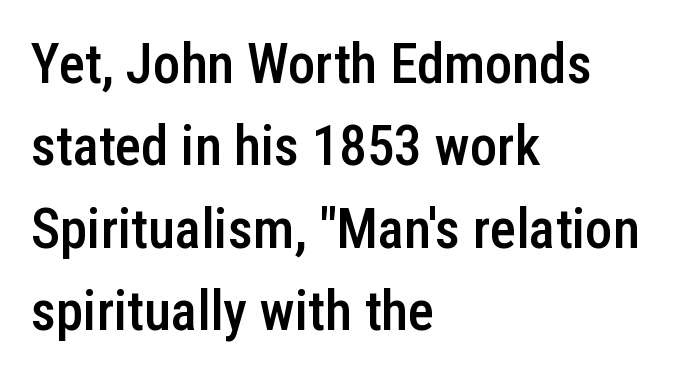
Rule under the text: the space is simply empty. What kind of face is this? One without serifs — a sans. Regular leading. The rendering uses natural spacing where letterforms have individual widths.
